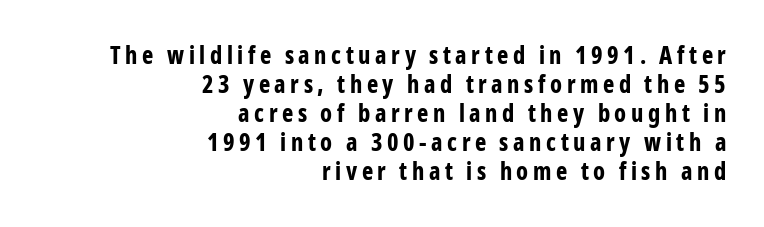
Q: Is the text bold? A: Yes.
Q: Is the text italic (slanted)? A: No, it is upright.
Q: Is the text underlined? A: No.
Q: How is the paragraph aligned? A: Right-aligned.
